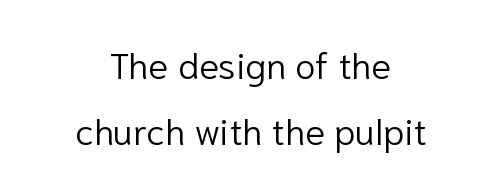
Here the glyphs are tracked normally, forming tight word shapes. Unmarked baselines from the first word to the last. Think standard paragraph weight, or any step lighter than that. Does the lettering tilt? It doesn't — this is upright. These lines stack symmetrically, like a column narrowing and widening about its center. The font family rendered here belongs to the sans-serif group.
